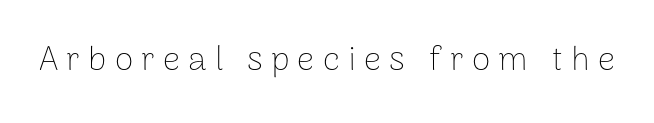
Q: Is the text bold? A: No.
Q: Is the text italic (slanted)? A: No, it is upright.
Q: Is the typeface a serif or a sans-serif typeface? A: Sans-serif.
Q: Is the text underlined? A: No.
Q: Is the spacing between letters normal or unusually wide? A: Unusually wide.
Q: Width (condensed, normal, or wide)? A: Normal.
Q: Stroke contrast? A: Low.
Q: x-height? A: Medium.
Q: Monospaced? A: No.
